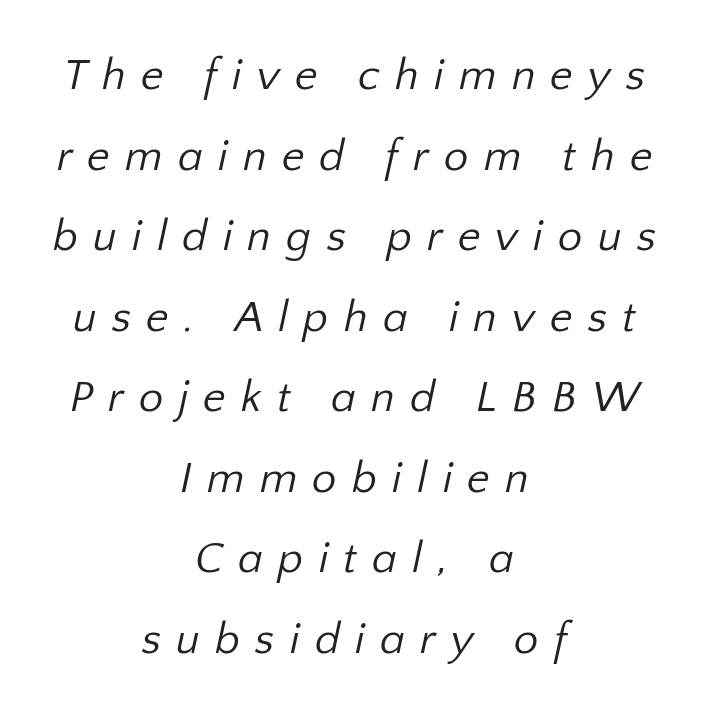
Q: Is the text bold? A: No.
Q: Is the typeface a serif or a sans-serif typeface? A: Sans-serif.
Q: Is the text underlined? A: No.
Q: How is the paragraph aligned? A: Centered.
Q: Is the spacing between letters normal or unusually wide? A: Unusually wide.
Q: Width (condensed, normal, or wide)? A: Normal.
Q: Stroke contrast? A: Low.
Q: x-height? A: Medium.
Q: Monospaced? A: No.
